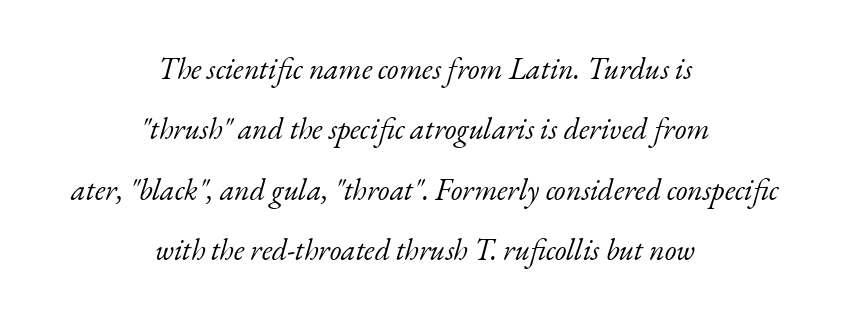
{"serif": "yes", "italic": "yes", "lean": "right", "slant_degrees": 17, "bold": "no", "weight": "light", "width": "normal", "stroke_contrast": "low", "x_height": "small", "monospaced": "no", "underline": "no", "align": "center", "line_spacing": "loose", "line_spacing_ratio": 2.01, "letter_spacing": "normal", "letter_spacing_em": 0.0, "glyph_px": 30}
